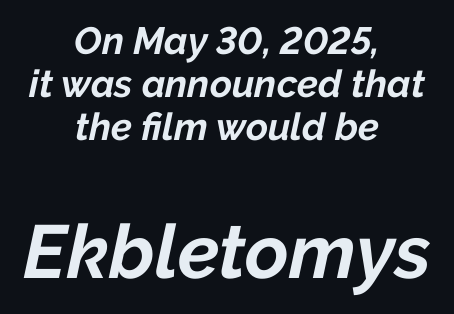
Is there much room between lines? No — they nearly touch. There's an unmistakable incline to the writing here. The lines are quadded center. Unmarked baselines from the first word to the last.
